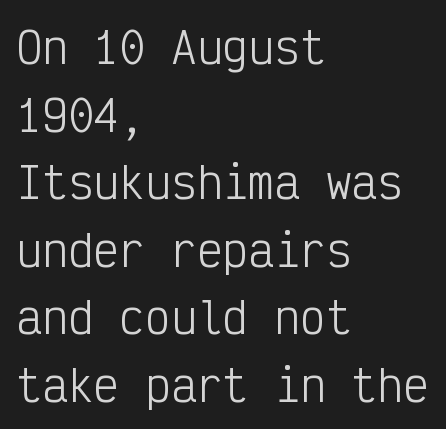
Q: Is the text bold? A: No.
Q: Is the text italic (slanted)? A: No, it is upright.
Q: Is the typeface a serif or a sans-serif typeface? A: Sans-serif.
Q: Is the text underlined? A: No.
Q: How is the paragraph aligned? A: Left-aligned.
Q: Is the spacing between letters normal or unusually wide? A: Normal.
Q: Is the spacing between lines tight, normal or loose? A: Normal.
Q: Width (condensed, normal, or wide)? A: Condensed.
Q: Stroke contrast? A: Low.
Q: x-height? A: Medium.
Q: Monospaced? A: Yes.
